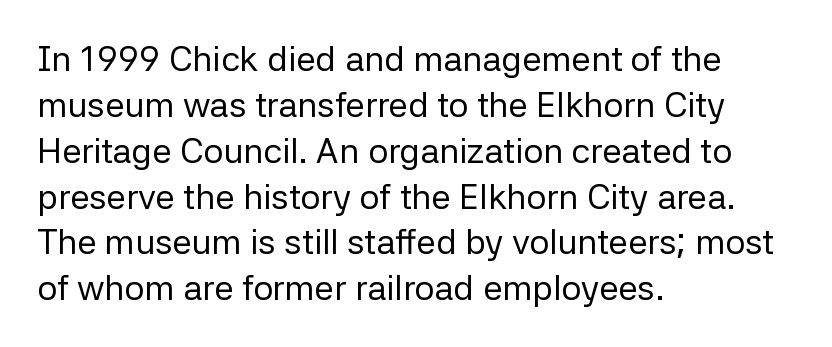
Q: Is the text bold? A: No.
Q: Is the text italic (slanted)? A: No, it is upright.
Q: Is the typeface a serif or a sans-serif typeface? A: Sans-serif.
Q: Is the text underlined? A: No.
Q: How is the paragraph aligned? A: Left-aligned.
Q: Is the spacing between letters normal or unusually wide? A: Normal.
Q: Is the spacing between lines tight, normal or loose? A: Normal.
Q: Width (condensed, normal, or wide)? A: Normal.
Q: Stroke contrast? A: Low.
Q: x-height? A: Medium.
Q: Monospaced? A: No.
